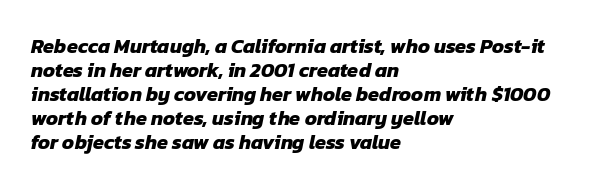
Q: Is the text bold? A: Yes.
Q: Is the text underlined? A: No.
Q: How is the paragraph aligned? A: Left-aligned.
Q: Is the spacing between letters normal or unusually wide? A: Normal.
